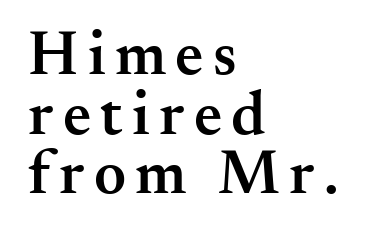
The image shows 62 px semibold serif type, upright; set left-aligned, tight line spacing (0.96x), not underlined; medium stroke contrast and a small x-height.
